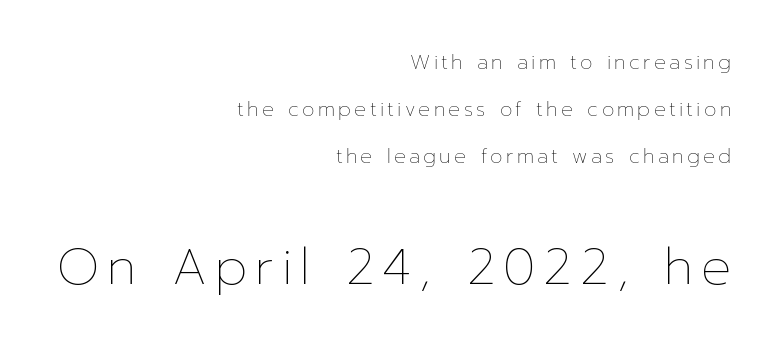
Q: Is the text bold? A: No.
Q: Is the text italic (slanted)? A: No, it is upright.
Q: Is the text underlined? A: No.
Q: How is the paragraph aligned? A: Right-aligned.
Q: Is the spacing between lines tight, normal or loose? A: Loose.
Q: Which block of text is set in a larger size, the first (top) or the second (bottom)? A: The second (bottom) one.
Q: Width (condensed, normal, or wide)? A: Normal.
Q: Stroke contrast? A: Low.
Q: x-height? A: Medium.
Q: Monospaced? A: No.
